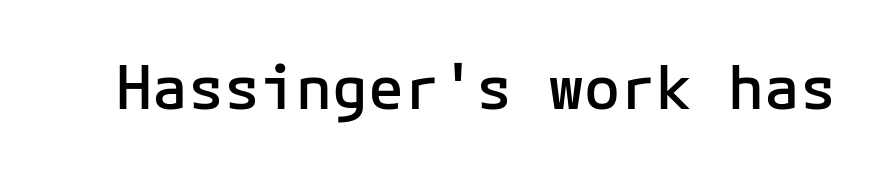
{"serif": "no", "italic": "no", "bold": "semi", "weight": "semibold", "width": "normal", "stroke_contrast": "low", "x_height": "medium", "monospaced": "yes", "underline": "no", "letter_spacing": "normal", "letter_spacing_em": 0.0, "glyph_px": 60}
